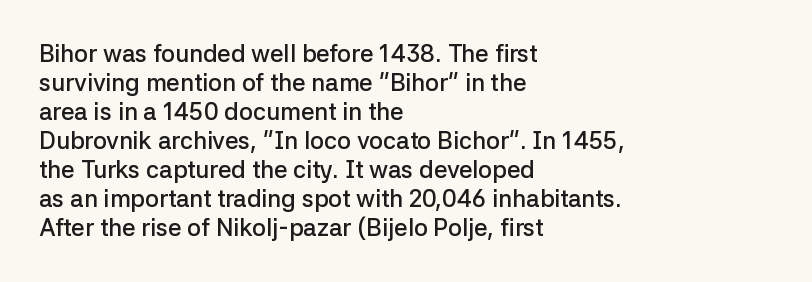
{"italic": "no", "bold": "semi", "underline": "no", "align": "left", "line_spacing_ratio": 1.21, "letter_spacing": "normal", "letter_spacing_em": 0.0, "glyph_px": 24}
